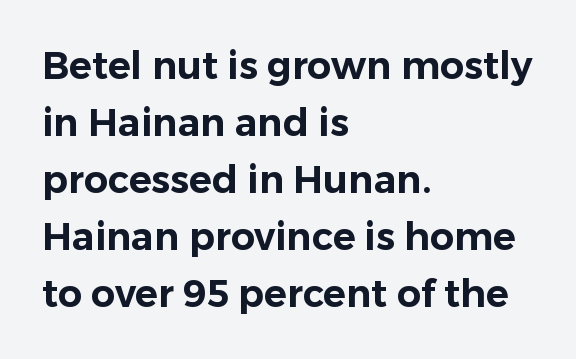
Q: Is the text italic (slanted)? A: No, it is upright.
Q: Is the typeface a serif or a sans-serif typeface? A: Sans-serif.
Q: Is the text underlined? A: No.
Q: How is the paragraph aligned? A: Left-aligned.
Q: Is the spacing between letters normal or unusually wide? A: Normal.
Q: Is the spacing between lines tight, normal or loose? A: Normal.
Q: Width (condensed, normal, or wide)? A: Normal.
Q: Stroke contrast? A: Low.
Q: x-height? A: Medium.
Q: Monospaced? A: No.
